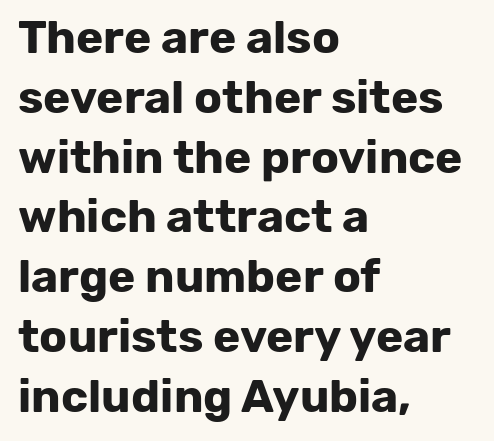
The image shows 46 px bold sans-serif type, upright; set left-aligned, normal line spacing (1.3x), normal letter spacing, not underlined; low stroke contrast and a medium x-height.
